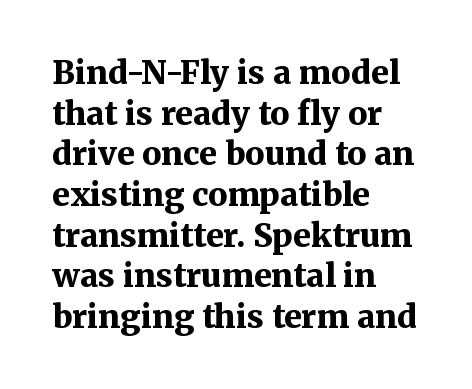
{"serif": "yes", "italic": "no", "bold": "yes", "weight": "bold", "width": "normal", "stroke_contrast": "medium", "x_height": "medium", "monospaced": "no", "underline": "no", "align": "left", "line_spacing": "normal", "line_spacing_ratio": 1.27, "letter_spacing": "normal", "letter_spacing_em": 0.0, "glyph_px": 32}
